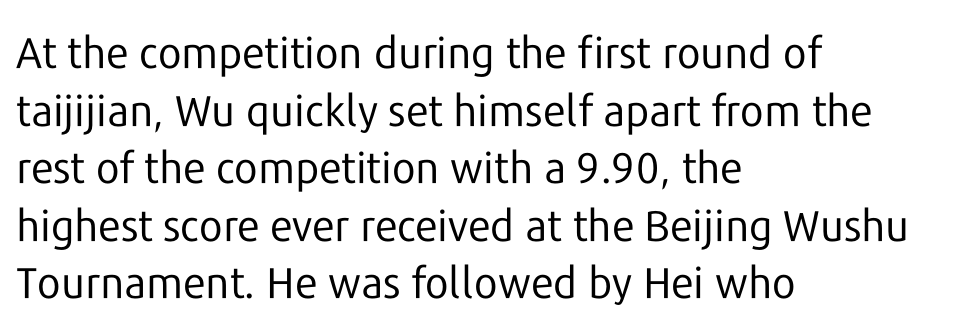
{"serif": "no", "italic": "no", "bold": "no", "weight": "regular", "width": "normal", "stroke_contrast": "low", "x_height": "medium", "monospaced": "no", "underline": "no", "align": "left", "line_spacing": "normal", "line_spacing_ratio": 1.34, "letter_spacing": "normal", "letter_spacing_em": 0.0, "glyph_px": 43}
